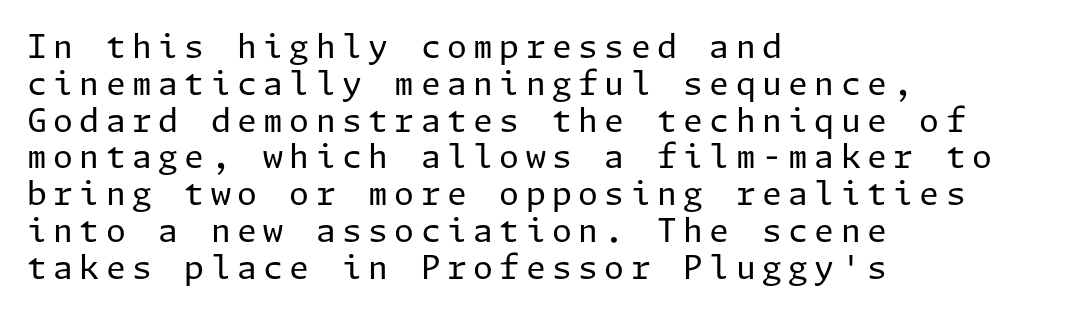
Q: Is the text bold? A: No.
Q: Is the text italic (slanted)? A: No, it is upright.
Q: Is the typeface a serif or a sans-serif typeface? A: Sans-serif.
Q: Is the text underlined? A: No.
Q: How is the paragraph aligned? A: Left-aligned.
Q: Is the spacing between letters normal or unusually wide? A: Unusually wide.
Q: Is the spacing between lines tight, normal or loose? A: Tight.
Q: Width (condensed, normal, or wide)? A: Normal.
Q: Stroke contrast? A: Low.
Q: x-height? A: Medium.
